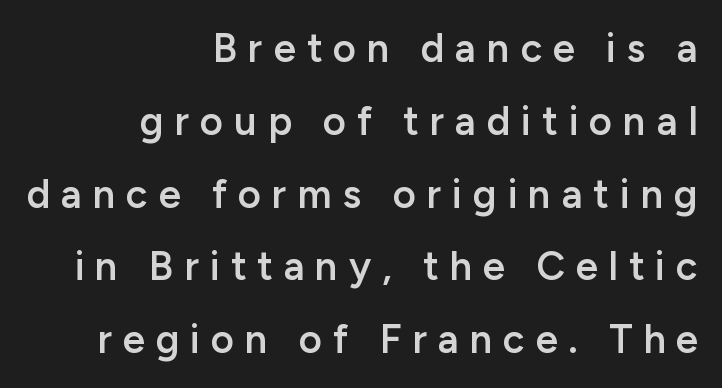
Q: Is the text bold? A: Semi-bold.
Q: Is the text italic (slanted)? A: No, it is upright.
Q: Is the typeface a serif or a sans-serif typeface? A: Sans-serif.
Q: Is the text underlined? A: No.
Q: How is the paragraph aligned? A: Right-aligned.
Q: Is the spacing between letters normal or unusually wide? A: Unusually wide.
Q: Width (condensed, normal, or wide)? A: Normal.
Q: Stroke contrast? A: Low.
Q: x-height? A: Medium.
Q: Monospaced? A: No.
